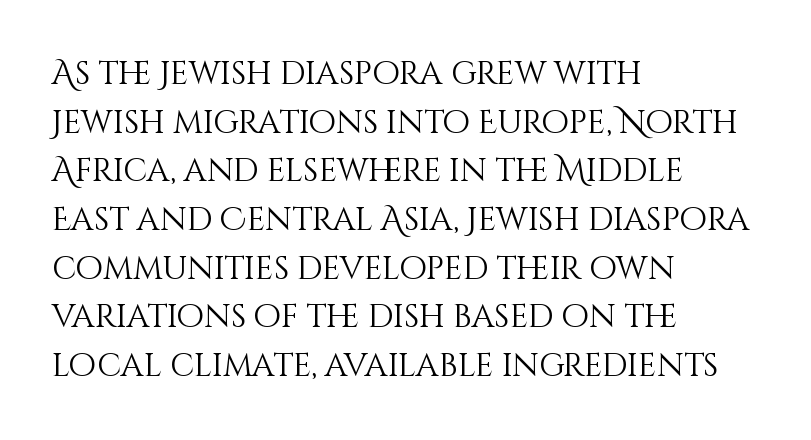
The image shows 32 px light type, upright; set left-aligned, normal line spacing (1.52x), normal letter spacing, not underlined; medium stroke contrast and a large x-height.
